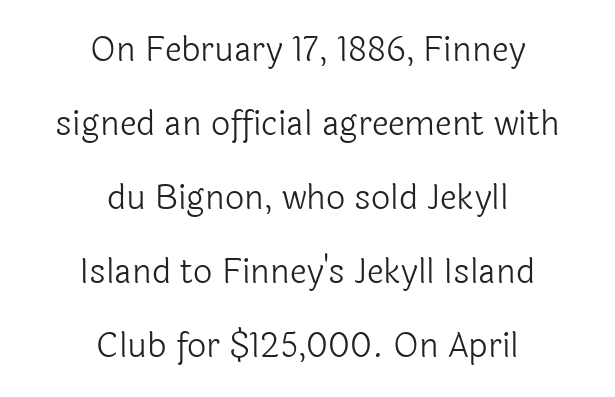
{"serif": "no", "italic": "no", "bold": "no", "weight": "light", "width": "normal", "x_height": "medium", "monospaced": "no", "underline": "no", "align": "center", "line_spacing": "loose", "line_spacing_ratio": 2.18, "letter_spacing": "normal", "letter_spacing_em": 0.0, "glyph_px": 34}
